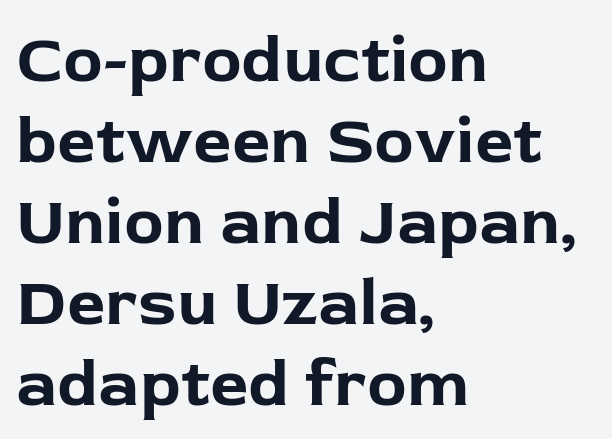
The image shows 67 px bold sans-serif type, upright; set left-aligned, line spacing 1.21x, normal letter spacing, not underlined; low stroke contrast and a medium x-height.
